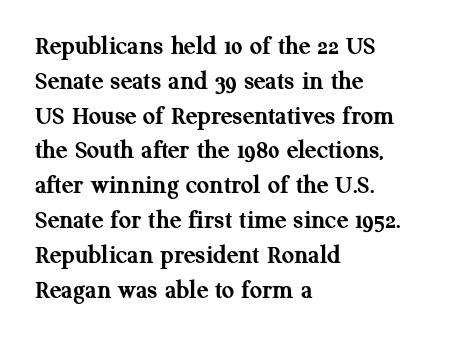
The image shows 27 px bold type, upright; set left-aligned, normal line spacing (1.29x), normal letter spacing, not underlined.
